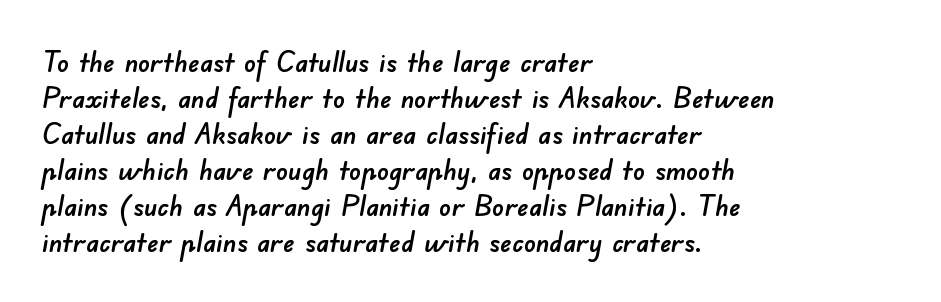
The image shows 29 px sans-serif type; set left-aligned, line spacing 1.24x, normal letter spacing, not underlined; low stroke contrast and a small x-height.
